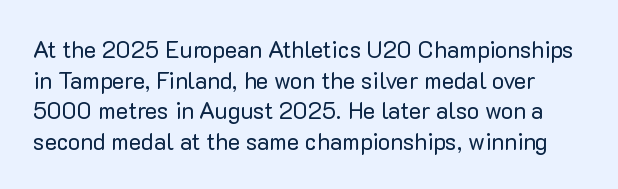
{"italic": "no", "bold": "no", "underline": "no", "line_spacing": "normal", "line_spacing_ratio": 1.33, "letter_spacing": "normal", "letter_spacing_em": 0.0, "glyph_px": 23}
